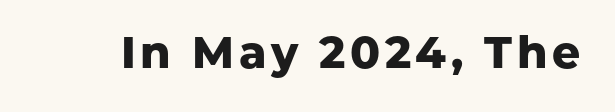
{"serif": "no", "italic": "no", "bold": "yes", "weight": "heavy", "width": "normal", "stroke_contrast": "low", "x_height": "medium", "monospaced": "no", "underline": "no", "glyph_px": 44}
